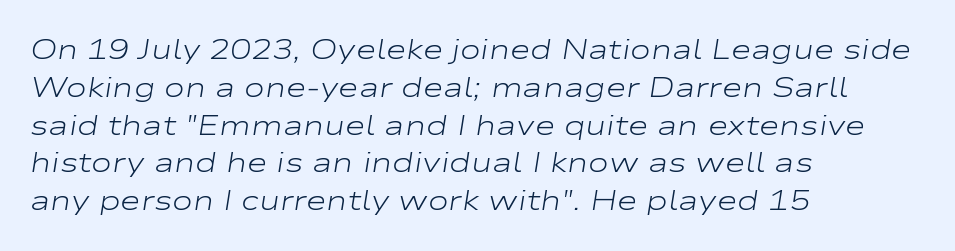
Q: Is the text bold? A: No.
Q: Is the text italic (slanted)? A: Yes, it leans right by about 9 degrees.
Q: Is the text underlined? A: No.
Q: How is the paragraph aligned? A: Left-aligned.
Q: Is the spacing between letters normal or unusually wide? A: Normal.
Q: Is the spacing between lines tight, normal or loose? A: Normal.
Q: Width (condensed, normal, or wide)? A: Wide.
Q: Stroke contrast? A: Low.
Q: x-height? A: Medium.
Q: Monospaced? A: No.
